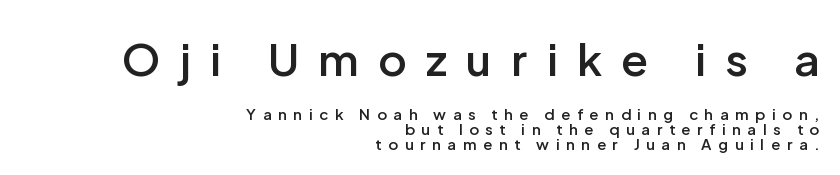
Has an underline been added? It has not. Whoever set this made the first block the dominant, larger element. Think of a printed novel: that variable character pitch is what you see here. The lines are packed closely together with very little leading.
